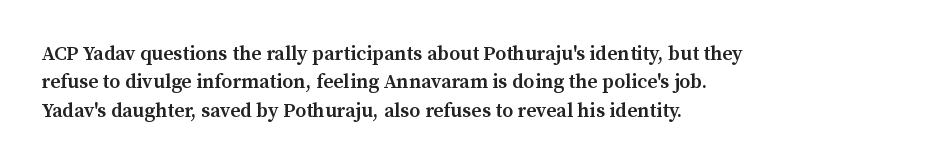
Q: Is the text bold? A: Semi-bold.
Q: Is the text italic (slanted)? A: No, it is upright.
Q: Is the text underlined? A: No.
Q: How is the paragraph aligned? A: Left-aligned.
Q: Is the spacing between letters normal or unusually wide? A: Normal.
Q: Is the spacing between lines tight, normal or loose? A: Normal.
